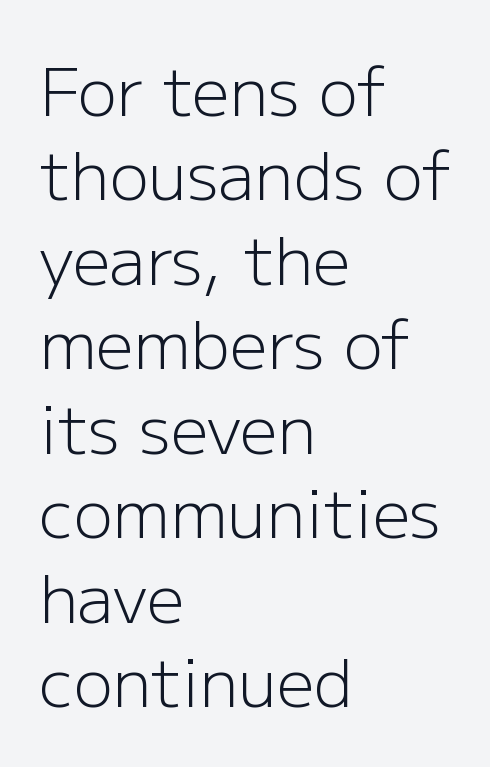
The image shows 66 px light sans-serif type, upright; set left-aligned, normal line spacing (1.28x), normal letter spacing, not underlined; low stroke contrast and a medium x-height.
